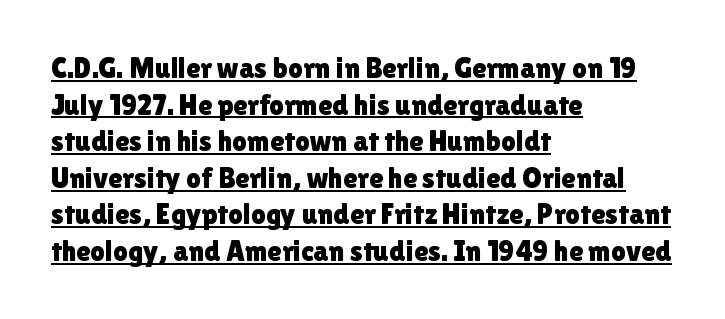
The image shows 29 px sans-serif type, upright; set left-aligned, normal line spacing (1.26x), normal letter spacing, underlined; a medium x-height.
